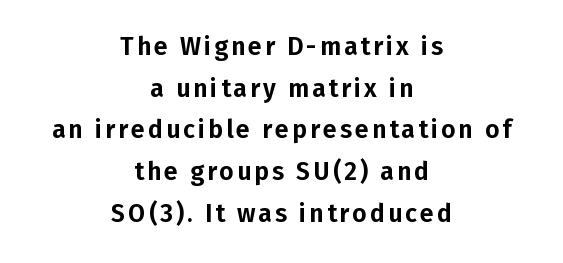
Q: Is the text italic (slanted)? A: No, it is upright.
Q: Is the text underlined? A: No.
Q: How is the paragraph aligned? A: Centered.
Q: Is the spacing between lines tight, normal or loose? A: Normal.
